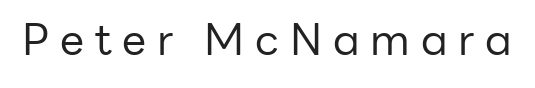
Loose tracking; the words dissolve into strings of separated letters. Examine the stroke ends and you'll find no serifs. Glance below the letters and you will spot only blank space. A quiet, ordinary-to-light weight characterises the typeface. Proportional: the letters do not fall into vertical columns. The type sits square on the baseline with zero lean.
